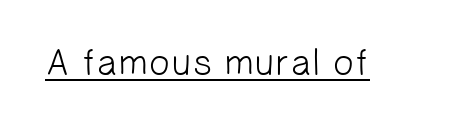
{"serif": "no", "bold": "no", "weight": "light", "width": "normal", "stroke_contrast": "low", "x_height": "medium", "monospaced": "no", "underline": "yes", "letter_spacing": "normal", "letter_spacing_em": 0.0, "glyph_px": 37}
